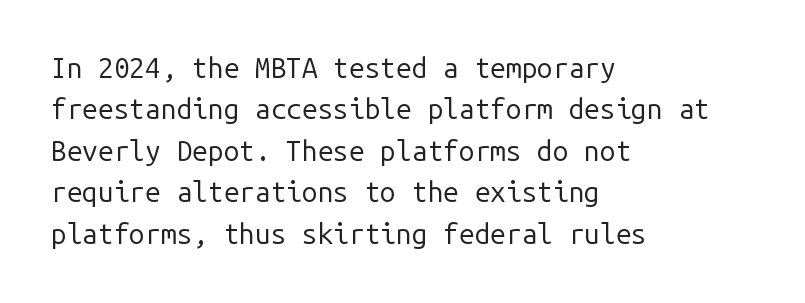
Q: Is the text bold? A: No.
Q: Is the text italic (slanted)? A: No, it is upright.
Q: Is the typeface a serif or a sans-serif typeface? A: Sans-serif.
Q: Is the text underlined? A: No.
Q: How is the paragraph aligned? A: Left-aligned.
Q: Is the spacing between letters normal or unusually wide? A: Normal.
Q: Is the spacing between lines tight, normal or loose? A: Normal.
Q: Width (condensed, normal, or wide)? A: Normal.
Q: Stroke contrast? A: Low.
Q: x-height? A: Medium.
Q: Monospaced? A: Yes.
